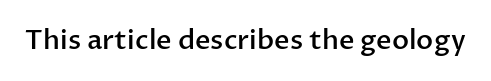
{"italic": "no", "bold": "semi", "underline": "no", "letter_spacing": "normal", "letter_spacing_em": 0.0, "glyph_px": 27}
